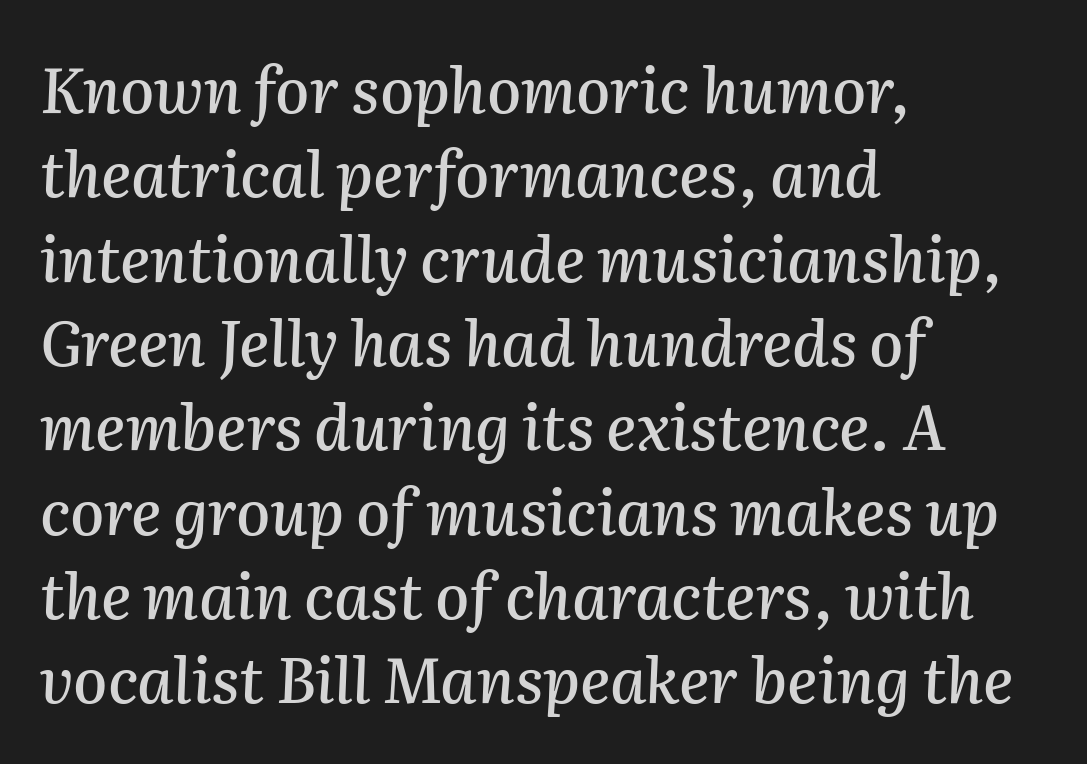
{"italic": "yes", "lean": "right", "slant_degrees": 2, "width": "normal", "stroke_contrast": "medium", "x_height": "medium", "monospaced": "no", "underline": "no", "align": "left", "line_spacing": "normal", "line_spacing_ratio": 1.36, "letter_spacing": "normal", "letter_spacing_em": 0.0, "glyph_px": 62}
